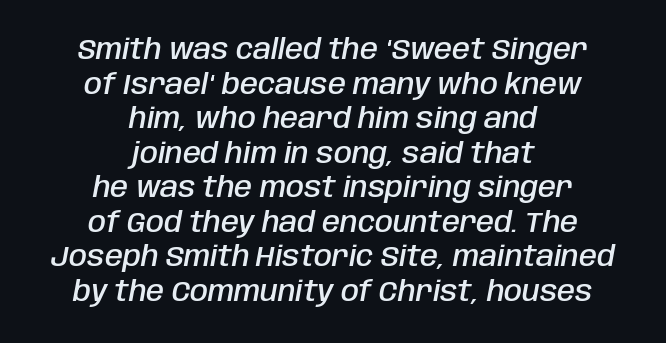
The string is rendered with underlining switched off. The axis of the letterforms is tilted away from vertical. Words appear dense and cohesive because spacing is normal. Each letter keeps its own natural width here, so spacing adapts to shape. Its strokes are somewhat broadened, the hallmark of semibold type. Short and long lines alike share a common midpoint.
